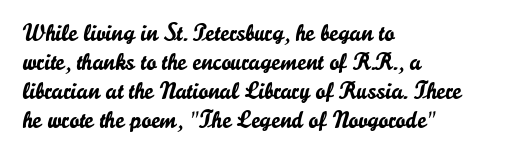
The image shows 24 px text type; set left-aligned, line spacing 1.21x, normal letter spacing, not underlined.
